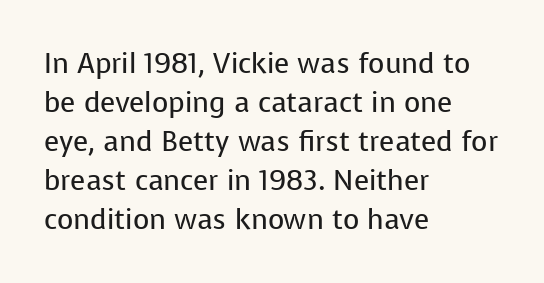
Q: Is the text bold? A: No.
Q: Is the text italic (slanted)? A: No, it is upright.
Q: Is the typeface a serif or a sans-serif typeface? A: Sans-serif.
Q: Is the text underlined? A: No.
Q: How is the paragraph aligned? A: Left-aligned.
Q: Is the spacing between letters normal or unusually wide? A: Normal.
Q: Is the spacing between lines tight, normal or loose? A: Normal.
Q: Width (condensed, normal, or wide)? A: Normal.
Q: Stroke contrast? A: Low.
Q: x-height? A: Medium.
Q: Monospaced? A: No.
